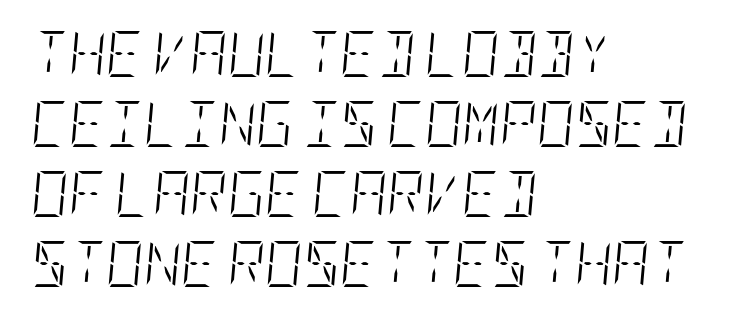
The strokes carry an ordinary text weight at most. Vertically, the passage feels balanced, rows spaced as you'd expect. A typesetter would mark this as italic. Anything drawn beneath the words? Only blank space. Caption: standard tracking, unaltered.
